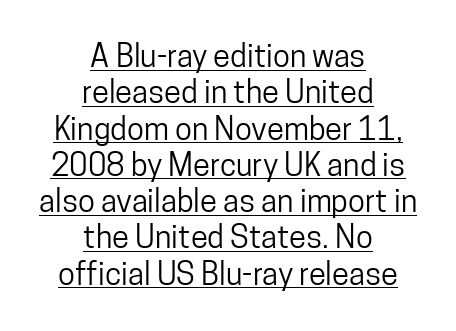
The image shows 31 px condensed sans-serif type, upright; set centered, line spacing 1.17x, normal letter spacing, underlined; low stroke contrast and a medium x-height.
